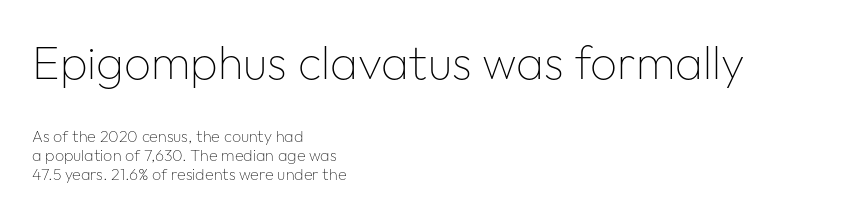
The image shows 47 px thin sans-serif type, upright; set left-aligned, line spacing 1.19x, normal letter spacing, not underlined; the first (top) block is 2.94x larger; low stroke contrast and a medium x-height.
